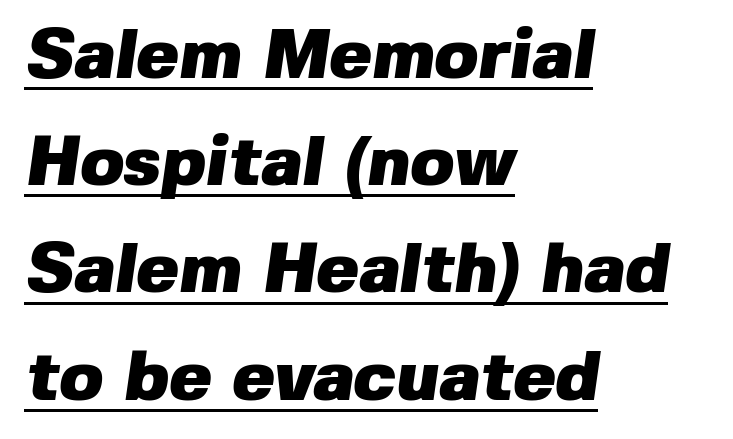
Regarding serifs, this sample does without them. A rule runs beneath these lines of type. Look at the stroke-to-counter ratio: heavy, a bold. The setting favours the left margin, as ordinary paragraphs usually do.
